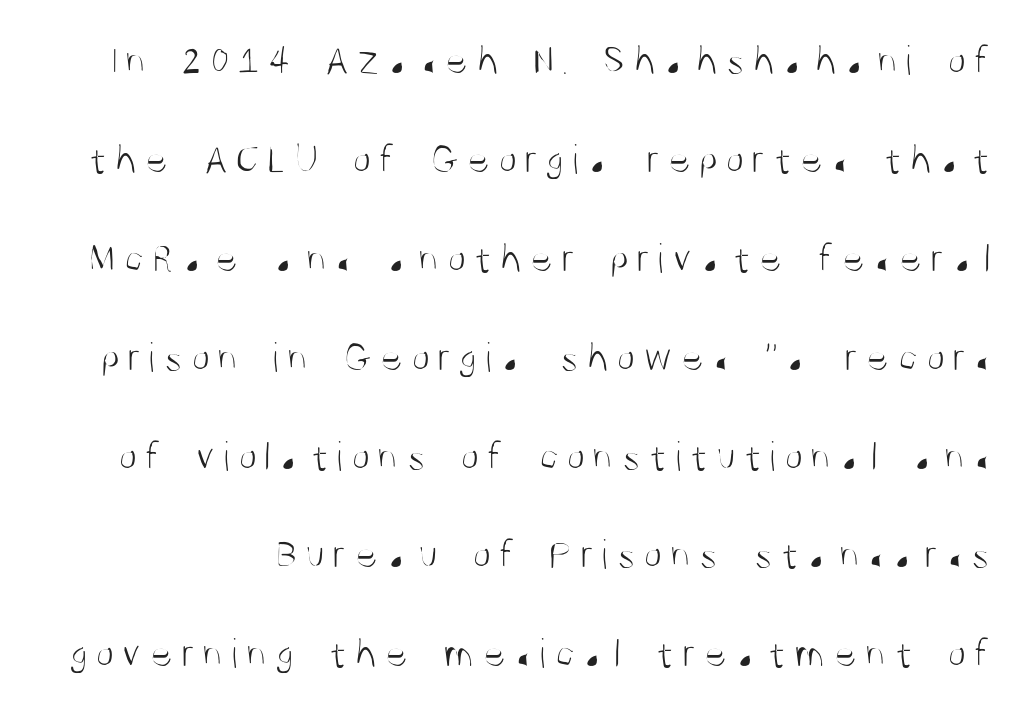
{"serif": "no", "italic": "no", "bold": "no", "weight": "light", "width": "condensed", "stroke_contrast": "medium", "x_height": "large", "monospaced": "no", "underline": "no", "line_spacing": "loose", "line_spacing_ratio": 2.3, "glyph_px": 43}
